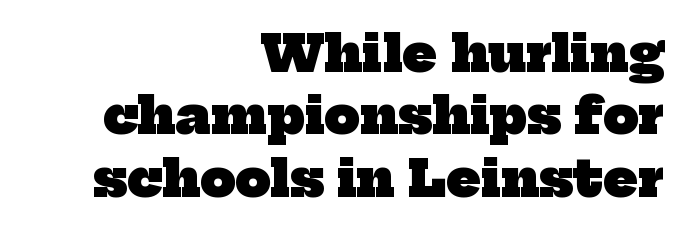
{"serif": "yes", "bold": "yes", "weight": "heavy", "width": "normal", "stroke_contrast": "low", "x_height": "medium", "monospaced": "no", "underline": "no", "align": "right", "line_spacing": "normal", "line_spacing_ratio": 1.25, "letter_spacing": "normal", "letter_spacing_em": 0.0, "glyph_px": 50}
